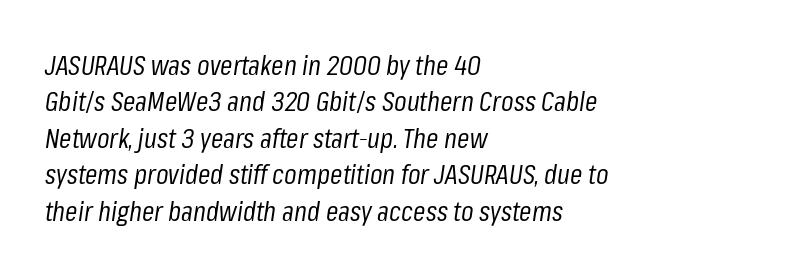
{"italic": "yes", "lean": "right", "slant_degrees": 8, "bold": "no", "weight": "regular", "width": "condensed", "stroke_contrast": "low", "x_height": "medium", "monospaced": "no", "underline": "no", "align": "left", "line_spacing": "normal", "line_spacing_ratio": 1.3, "letter_spacing": "normal", "letter_spacing_em": 0.0, "glyph_px": 28}
